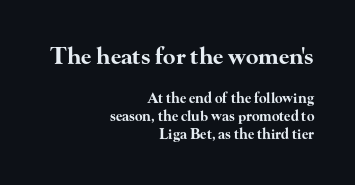
Q: Is the text bold? A: Yes.
Q: Is the text italic (slanted)? A: No, it is upright.
Q: Is the text underlined? A: No.
Q: How is the paragraph aligned? A: Right-aligned.
Q: Is the spacing between letters normal or unusually wide? A: Normal.
Q: Is the spacing between lines tight, normal or loose? A: Normal.
Q: Which block of text is set in a larger size, the first (top) or the second (bottom)? A: The first (top) one.
